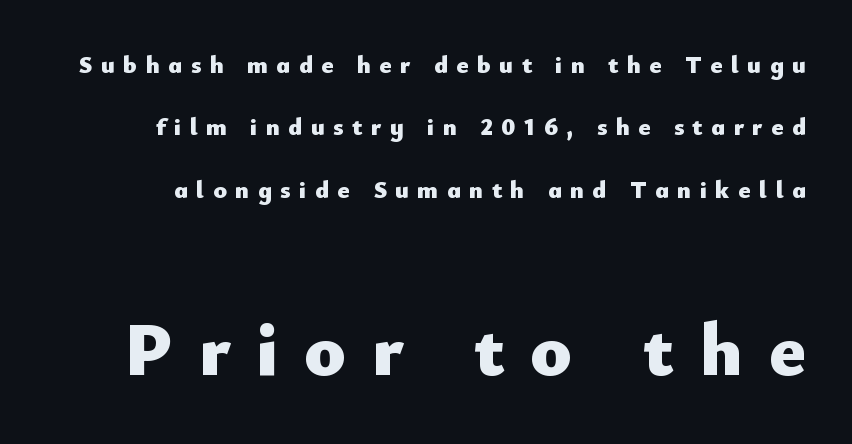
{"serif": "no", "italic": "no", "bold": "yes", "weight": "heavy", "width": "normal", "stroke_contrast": "low", "x_height": "small", "monospaced": "no", "underline": "no", "line_spacing": "loose", "line_spacing_ratio": 2.5, "letter_spacing": "wide", "letter_spacing_em": 0.34, "larger_block": "second", "size_ratio": 3.04, "glyph_px": 76}
